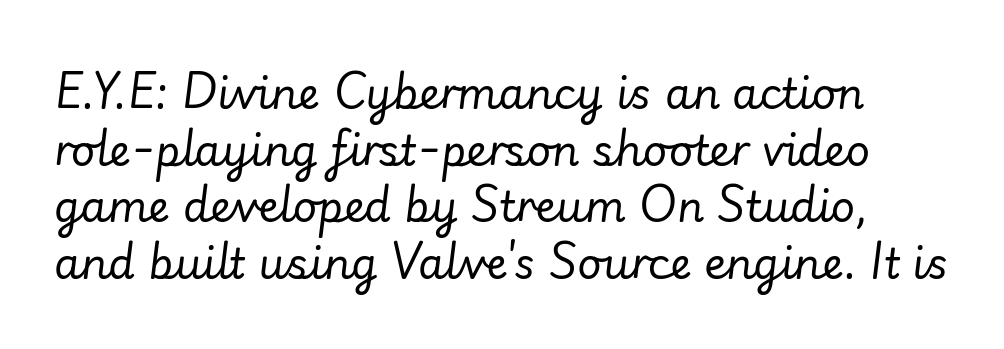
The image shows 42 px regular-weight type, italic (leaning right); set normal line spacing (1.35x), normal letter spacing, not underlined; low stroke contrast and a small x-height.
